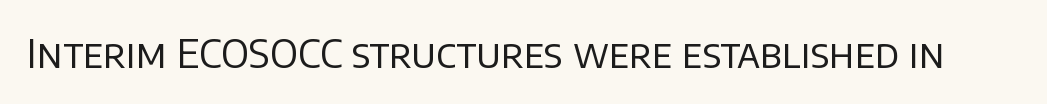
{"serif": "no", "italic": "no", "bold": "no", "weight": "regular", "width": "normal", "stroke_contrast": "low", "x_height": "large", "monospaced": "no", "underline": "no", "letter_spacing": "normal", "letter_spacing_em": 0.0, "glyph_px": 39}
